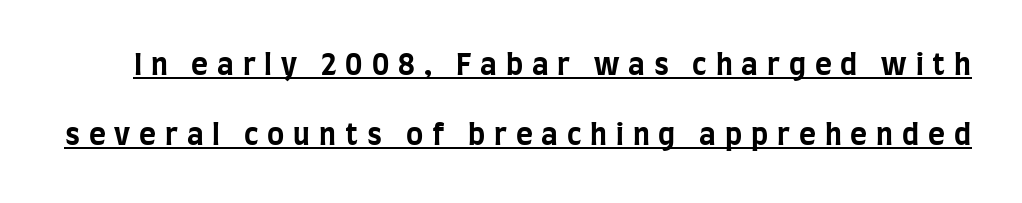
{"serif": "no", "italic": "no", "bold": "yes", "weight": "bold", "width": "condensed", "stroke_contrast": "low", "x_height": "large", "monospaced": "no", "underline": "yes", "line_spacing": "loose", "line_spacing_ratio": 2.42, "letter_spacing": "wide", "letter_spacing_em": 0.31, "glyph_px": 29}
